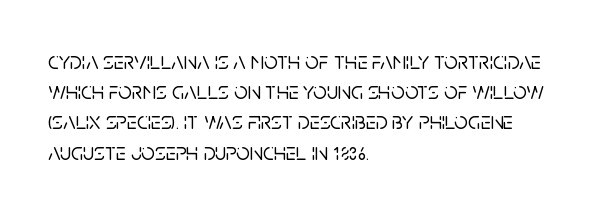
The image shows 24 px text type, upright; set left-aligned, normal line spacing (1.26x), normal letter spacing, not underlined.
